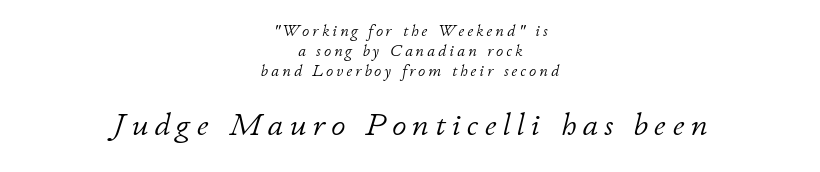
{"italic": "yes", "lean": "right", "slant_degrees": 11, "bold": "no", "weight": "light", "width": "normal", "stroke_contrast": "low", "x_height": "small", "monospaced": "no", "underline": "no", "align": "center", "line_spacing_ratio": 1.24, "larger_block": "second", "size_ratio": 2.0, "glyph_px": 32}
